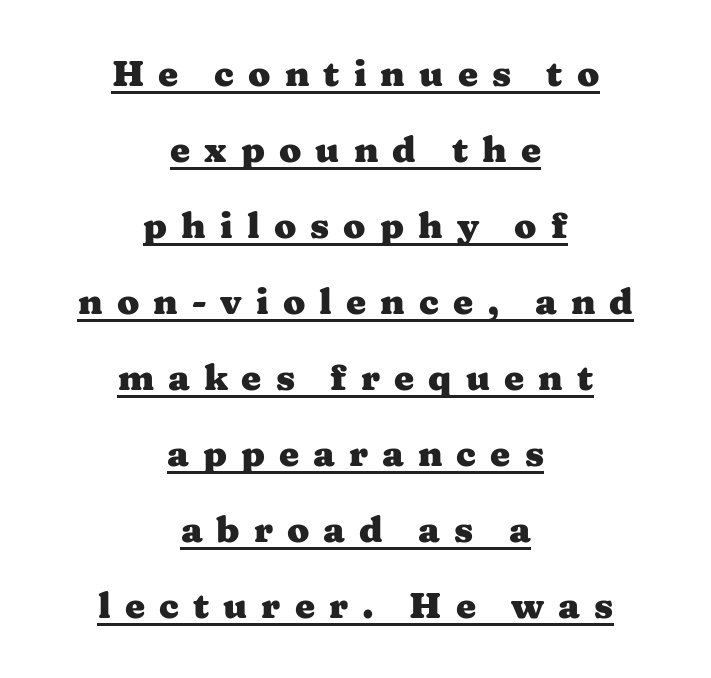
A typesetter would call this leading open, well beyond the default. Heavy, bold letterforms. A typesetter would label this face a serif. Which margin do the lines hug? Neither — every line sits in the middle. No italicization has been applied; the sample stays upright. Character widths vary here, with narrow letters taking less room than wide ones.
